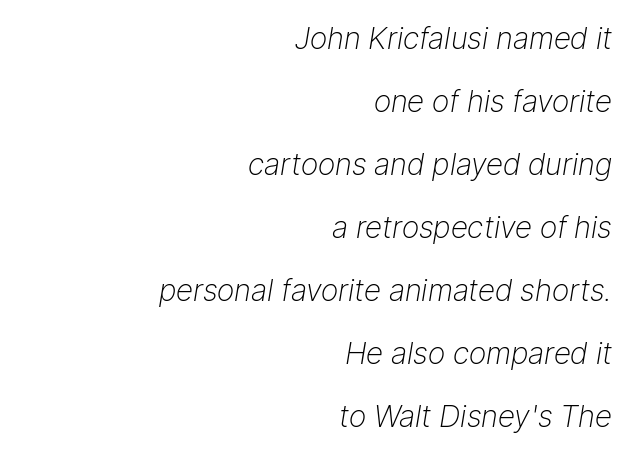
Each line ends at the same right margin while the left side varies. The rendering uses a large line-height, opening up the rows. An italicized treatment has been applied to the whole sample. The type is set solid horizontally, with unmodified tracking. Is this a heavy cut? Hardly; it is regular or lighter.
